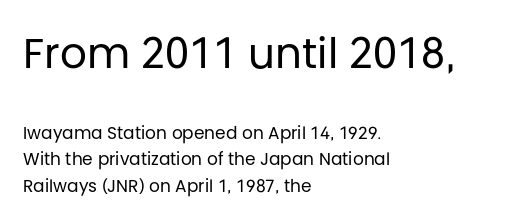
{"serif": "no", "italic": "no", "bold": "no", "weight": "regular", "width": "normal", "stroke_contrast": "low", "x_height": "large", "monospaced": "no", "underline": "no", "align": "left", "line_spacing": "normal", "line_spacing_ratio": 1.54, "letter_spacing": "normal", "letter_spacing_em": 0.0, "larger_block": "first", "size_ratio": 2.47, "glyph_px": 42}
